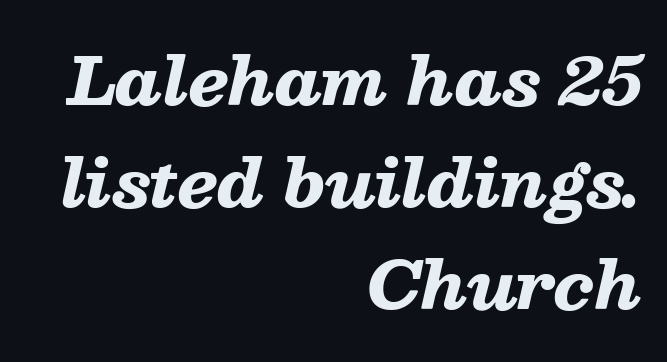
Horizontally, the lines are justified to the trailing edge only. Check the space under the baseline: it is left empty. Standard letterfit; no display-style spreading of the glyphs. It's the slanting kind of type. Does the weight exceed regular? Yes, all the way to bold.
